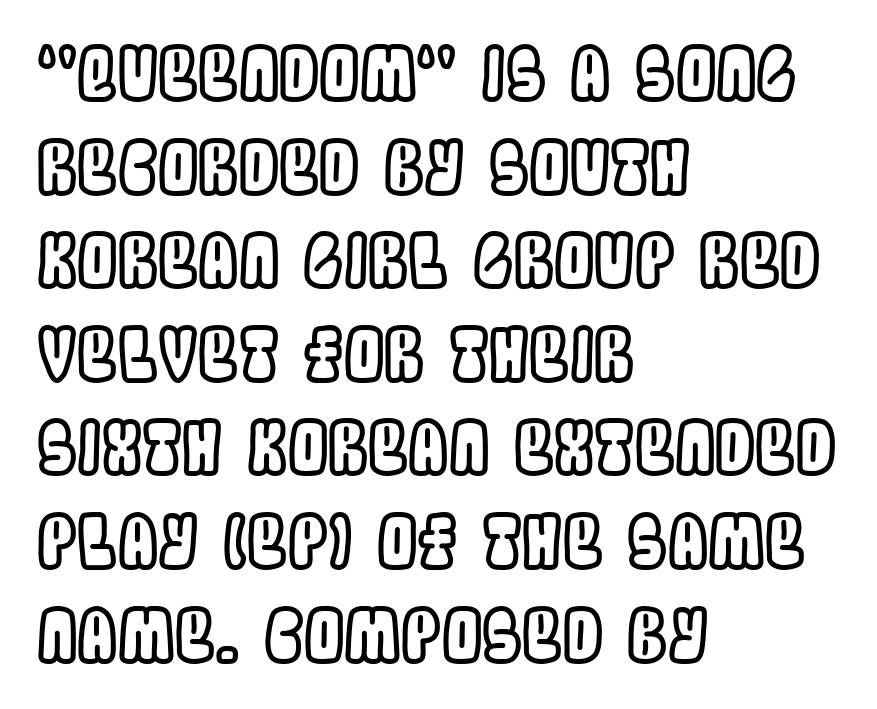
Q: Is the text italic (slanted)? A: No, it is upright.
Q: Is the text underlined? A: No.
Q: How is the paragraph aligned? A: Left-aligned.
Q: Is the spacing between letters normal or unusually wide? A: Normal.
Q: Is the spacing between lines tight, normal or loose? A: Normal.
Q: Width (condensed, normal, or wide)? A: Condensed.
Q: x-height? A: Large.
Q: Monospaced? A: No.
